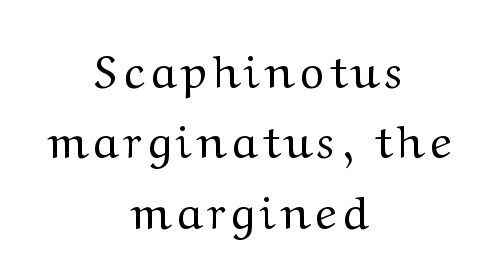
Q: Is the text bold? A: No.
Q: Is the text italic (slanted)? A: No, it is upright.
Q: Is the typeface a serif or a sans-serif typeface? A: Serif.
Q: Is the text underlined? A: No.
Q: How is the paragraph aligned? A: Centered.
Q: Is the spacing between lines tight, normal or loose? A: Normal.
Q: Width (condensed, normal, or wide)? A: Normal.
Q: Stroke contrast? A: Medium.
Q: x-height? A: Medium.
Q: Monospaced? A: No.
